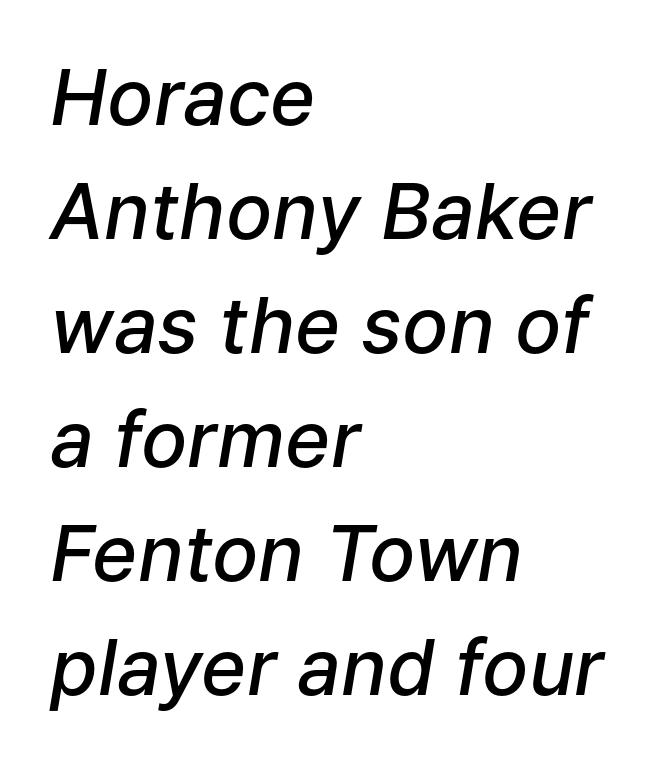
Q: Is the text bold? A: Semi-bold.
Q: Is the text italic (slanted)? A: Yes, it leans right by about 9 degrees.
Q: Is the text underlined? A: No.
Q: How is the paragraph aligned? A: Left-aligned.
Q: Is the spacing between letters normal or unusually wide? A: Normal.
Q: Is the spacing between lines tight, normal or loose? A: Normal.
Q: Width (condensed, normal, or wide)? A: Normal.
Q: Stroke contrast? A: Low.
Q: x-height? A: Medium.
Q: Monospaced? A: No.
